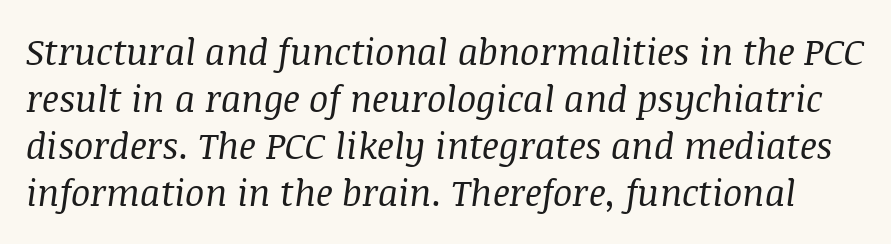
The image shows 36 px regular-weight serif type, italic (leaning right); set normal line spacing (1.31x), normal letter spacing, not underlined; medium stroke contrast and a large x-height.
